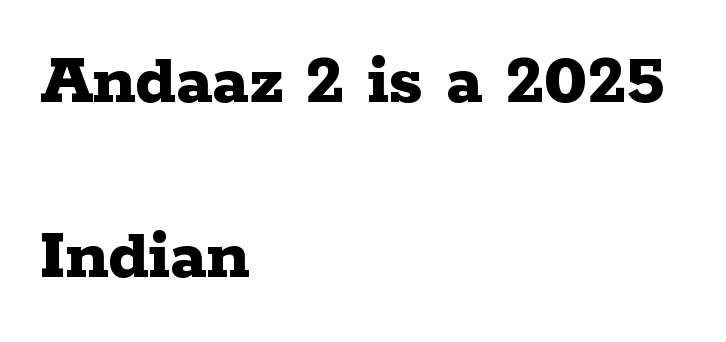
The passage shown stacks its lines with a broad gap. Posture: vertical. The space beneath each line is pristine and unruled. The characters display serif detailing at their extremities.
